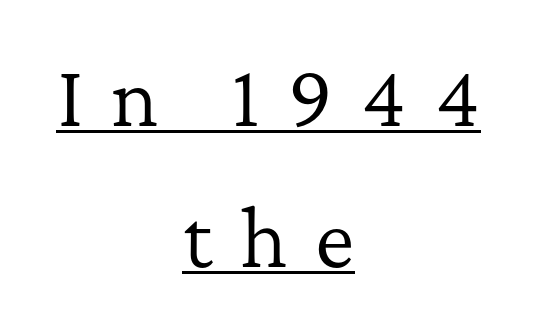
Q: Is the text bold? A: No.
Q: Is the text italic (slanted)? A: No, it is upright.
Q: Is the typeface a serif or a sans-serif typeface? A: Serif.
Q: Is the text underlined? A: Yes.
Q: How is the paragraph aligned? A: Centered.
Q: Is the spacing between letters normal or unusually wide? A: Unusually wide.
Q: Width (condensed, normal, or wide)? A: Normal.
Q: Stroke contrast? A: Low.
Q: x-height? A: Medium.
Q: Monospaced? A: No.
